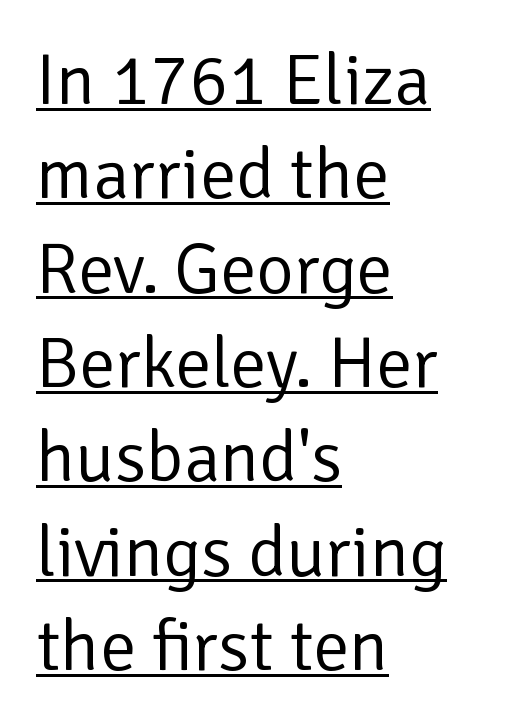
This is not heavy type; no bold has been used. Is this a fixed-width face? No — the glyphs have proportional, varying widths. These lines keep a tight, regular rhythm from letter to letter. Reading down the column, the eye jumps a familiar distance to each next line. Classification — sans serif.
